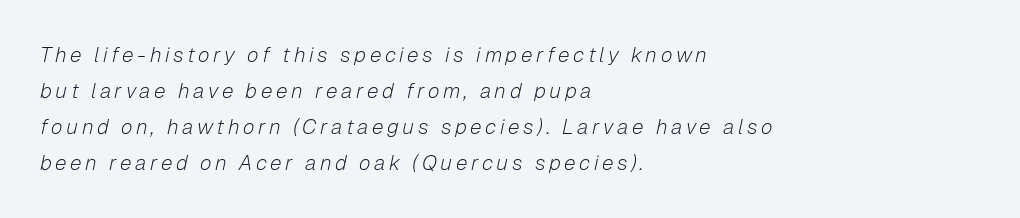
Does the copy run flush right? No — it runs flush left. Nobody drew a line under any word here. Weight: in the light-to-regular range. An italicized treatment has been applied to the whole sample.
